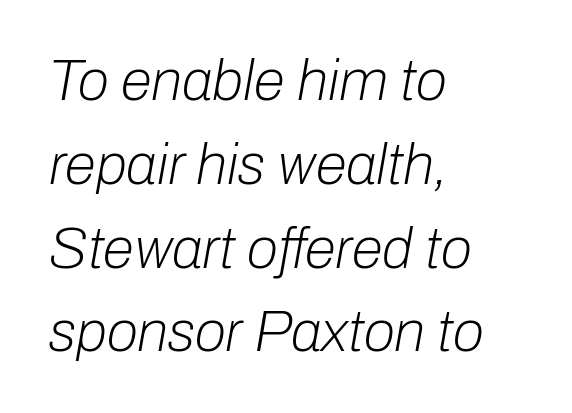
Vertical spacing — default. The passage shown is not underscored anywhere. The rag falls on the right side of this text block. You could not count columns in this text — the font is proportionally spaced. Stem width sits at or under what a default text font uses. Compared with typical body copy, the letter spacing here is the same.
